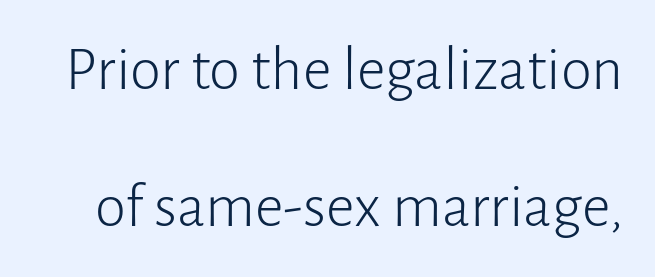
Q: Is the text bold? A: No.
Q: Is the text italic (slanted)? A: No, it is upright.
Q: Is the typeface a serif or a sans-serif typeface? A: Sans-serif.
Q: Is the text underlined? A: No.
Q: Is the spacing between letters normal or unusually wide? A: Normal.
Q: Is the spacing between lines tight, normal or loose? A: Loose.
Q: Width (condensed, normal, or wide)? A: Normal.
Q: Stroke contrast? A: Low.
Q: x-height? A: Medium.
Q: Monospaced? A: No.
